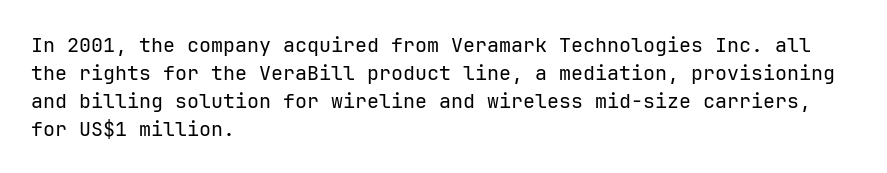
The image shows 20 px text type, upright; set left-aligned, normal line spacing (1.4x), normal letter spacing, not underlined.
